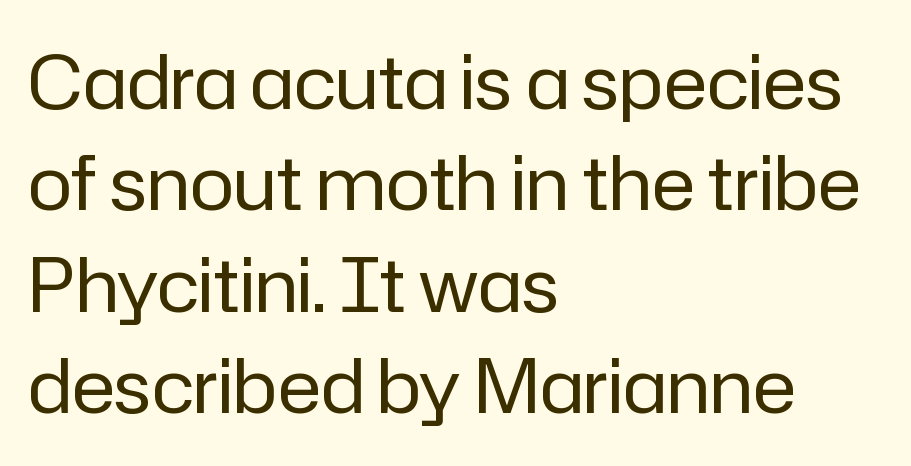
Visually the block forms a straight wall on the left and a jagged coastline on the right. The rendering uses natural spacing where letterforms have individual widths. A typesetter would call this leading conventional body-copy spacing. The foot of each line stays bare and open. Nope, no serifs anywhere on these letters. Students, note that the glyphs here touch the page at normal intervals.
